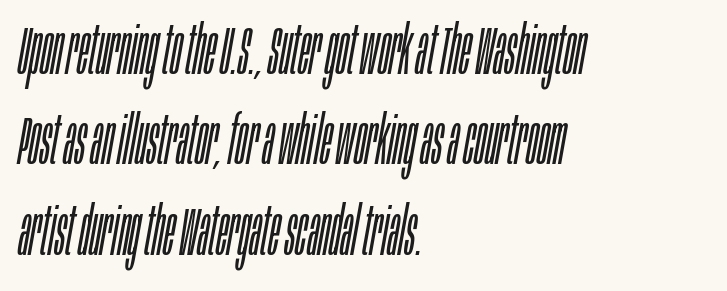
Q: Is the text bold? A: No.
Q: Is the text italic (slanted)? A: Yes, it leans right by about 10 degrees.
Q: Is the text underlined? A: No.
Q: How is the paragraph aligned? A: Left-aligned.
Q: Is the spacing between letters normal or unusually wide? A: Normal.
Q: Is the spacing between lines tight, normal or loose? A: Normal.
Q: Width (condensed, normal, or wide)? A: Condensed.
Q: Stroke contrast? A: Low.
Q: x-height? A: Large.
Q: Monospaced? A: No.
